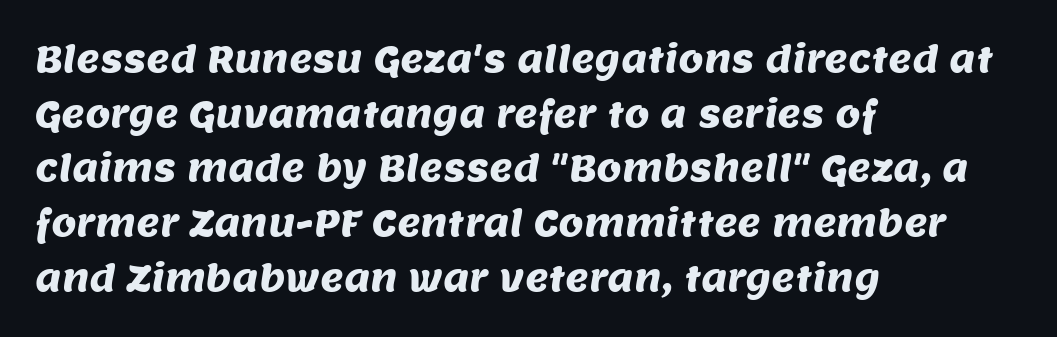
Is the letter spacing exaggerated? No — it looks like the ordinary default. Looks like regular typesetting: each glyph gets only the width it needs. Decoration check: the copy has no underline. Does the type have serifs? No, each stem ends abruptly. The text block is weighted toward the left margin, trailing off unevenly rightward. A typesetter would call this leading conventional body-copy spacing.
